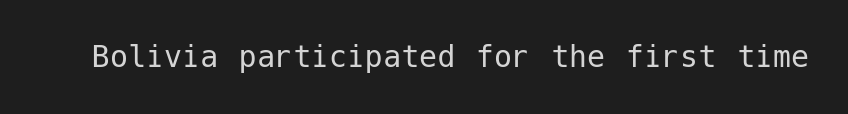
Unlike italic type, these characters show no tilt at all. Between one letter and the next there's only the usual sliver of space. These glyphs show unthickened strokes, regular width or finer. Descenders are the only things crossing below the line.
